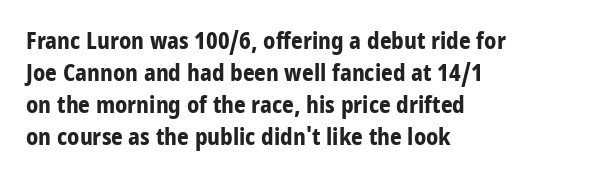
Q: Is the text bold? A: Yes.
Q: Is the text italic (slanted)? A: No, it is upright.
Q: Is the text underlined? A: No.
Q: How is the paragraph aligned? A: Left-aligned.
Q: Is the spacing between letters normal or unusually wide? A: Normal.
Q: Is the spacing between lines tight, normal or loose? A: Normal.
